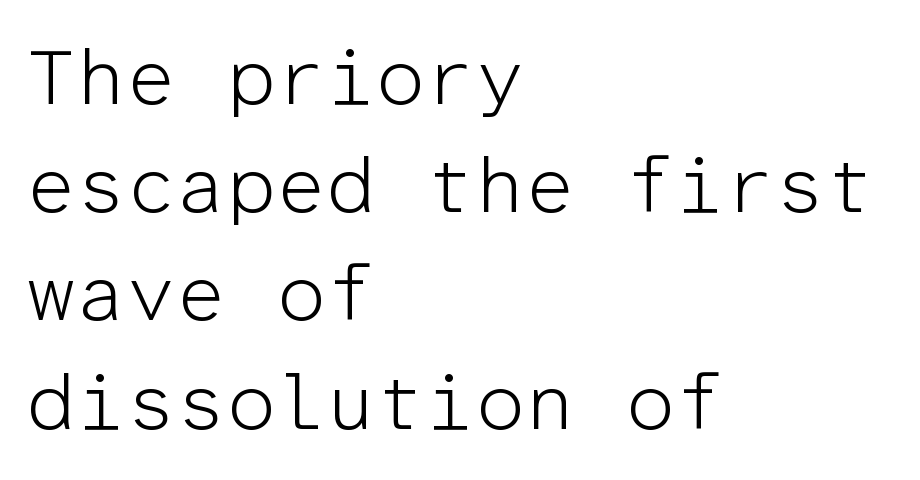
Q: Is the text bold? A: No.
Q: Is the text italic (slanted)? A: No, it is upright.
Q: Is the typeface a serif or a sans-serif typeface? A: Sans-serif.
Q: Is the text underlined? A: No.
Q: How is the paragraph aligned? A: Left-aligned.
Q: Is the spacing between letters normal or unusually wide? A: Normal.
Q: Is the spacing between lines tight, normal or loose? A: Normal.
Q: Width (condensed, normal, or wide)? A: Normal.
Q: Stroke contrast? A: Low.
Q: x-height? A: Medium.
Q: Monospaced? A: Yes.
